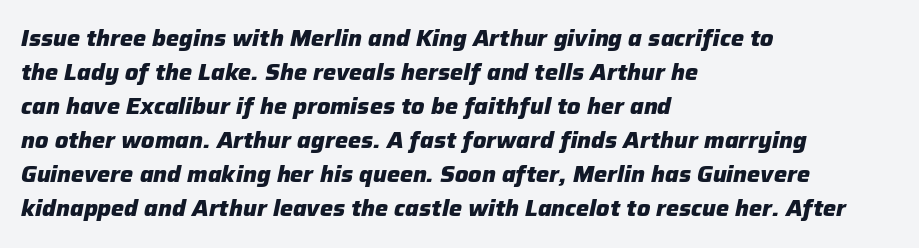
No word sits above an underline. Tracking here is standard; glyphs follow each other at the usual distance. The specimen reads as italic at a glance. One glance says typical: line gaps are just what's usual.
